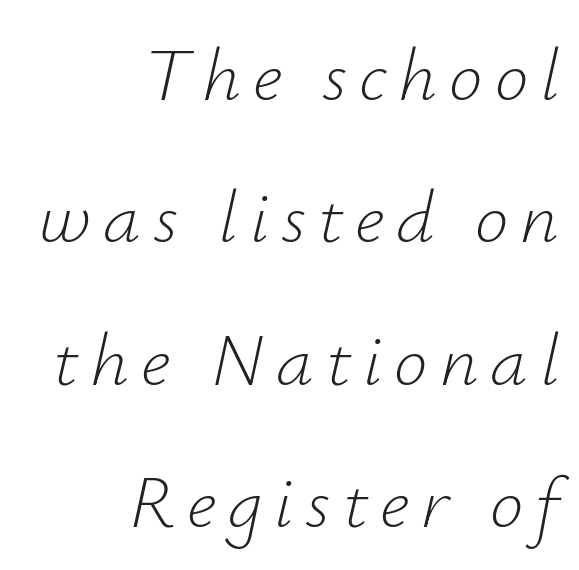
Notice the wide empty band between every row — that's loose leading. Observe the lean: these are italic letterforms. This sample has the flowing, uneven cadence of proportional lettering. The typeface has the unassuming heft of standard copy or less.
